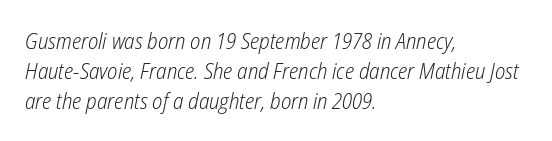
Teacher's note: observe the even left margin — that is flush-left alignment. It's the slanting kind of type. A normal amount of white space separates one row of letters from the next. The rendering keeps characters at their native spacing.
